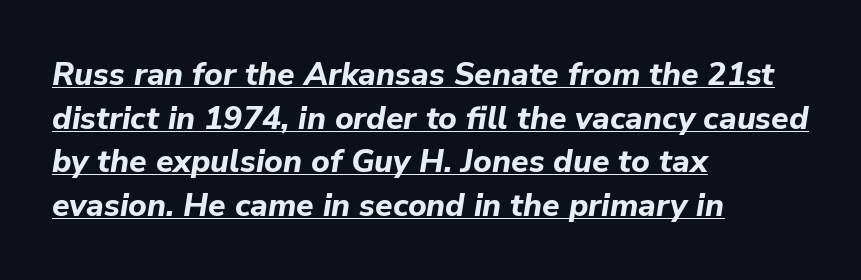
Q: Is the text bold? A: Yes.
Q: Is the text italic (slanted)? A: Yes, it leans right by about 9 degrees.
Q: Is the text underlined? A: Yes.
Q: How is the paragraph aligned? A: Left-aligned.
Q: Is the spacing between letters normal or unusually wide? A: Normal.
Q: Is the spacing between lines tight, normal or loose? A: Normal.
Q: Width (condensed, normal, or wide)? A: Normal.
Q: Stroke contrast? A: Low.
Q: x-height? A: Medium.
Q: Monospaced? A: No.
